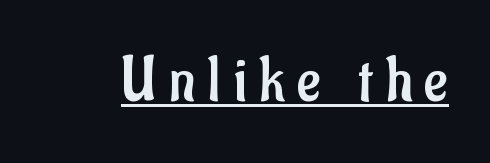
{"serif": "no", "italic": "no", "bold": "no", "weight": "regular", "width": "condensed", "stroke_contrast": "low", "x_height": "small", "monospaced": "no", "underline": "yes", "letter_spacing": "wide", "letter_spacing_em": 0.2, "glyph_px": 64}
